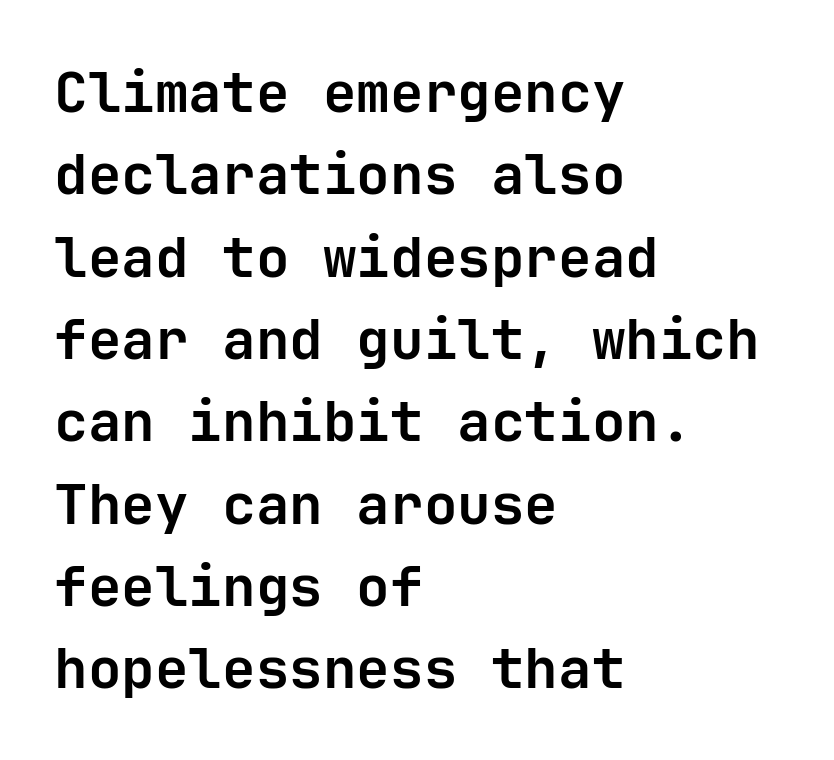
The image shows 56 px bold sans-serif type, upright, monospaced; set left-aligned, normal line spacing (1.47x), normal letter spacing, not underlined; low stroke contrast and a medium x-height.
